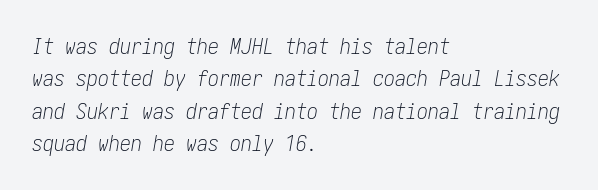
Q: Is the text bold? A: No.
Q: Is the text italic (slanted)? A: Yes, it leans right by about 10 degrees.
Q: Is the text underlined? A: No.
Q: How is the paragraph aligned? A: Left-aligned.
Q: Is the spacing between letters normal or unusually wide? A: Normal.
Q: Is the spacing between lines tight, normal or loose? A: Normal.
